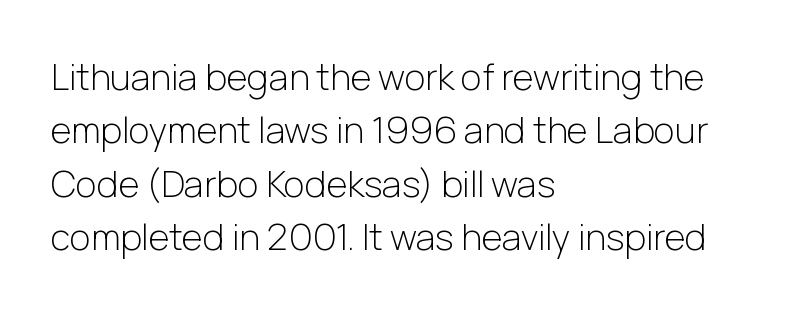
The image shows 36 px light sans-serif type, upright; set left-aligned, normal line spacing (1.48x), normal letter spacing, not underlined; low stroke contrast and a medium x-height.
